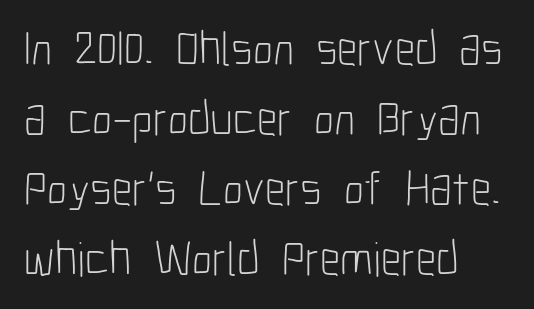
{"serif": "no", "italic": "no", "bold": "no", "weight": "light", "width": "condensed", "stroke_contrast": "low", "x_height": "medium", "monospaced": "no", "underline": "no", "align": "left", "line_spacing": "normal", "line_spacing_ratio": 1.43, "letter_spacing": "normal", "letter_spacing_em": 0.0, "glyph_px": 49}
